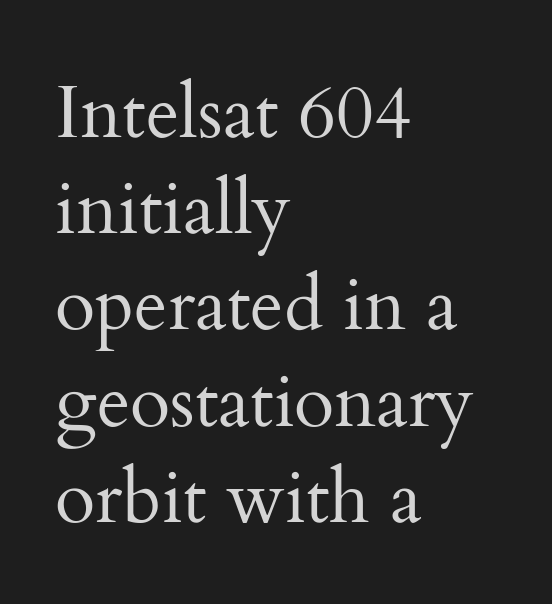
The image shows 74 px regular-weight serif type, upright; set left-aligned, normal line spacing (1.3x), normal letter spacing, not underlined; medium stroke contrast and a small x-height.
